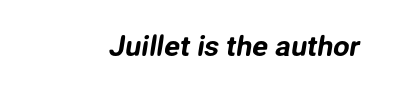
The image shows 29 px sans-serif type; set normal letter spacing, not underlined; low stroke contrast and a medium x-height.
